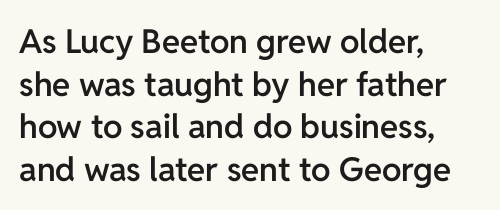
Tall strokes in this sample are plumb rather than angled. The rag falls on the right side of this text block. Compared with an ordinary text face, these strokes are moderately heavier — a semibold. Character widths vary here, with narrow letters taking less room than wide ones. In terms of letterspacing, this is plain default setting.
